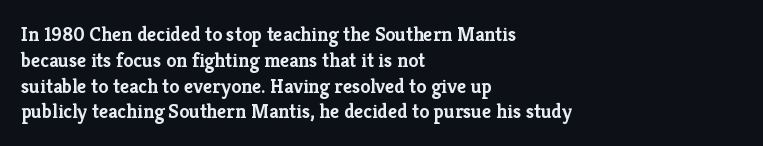
A typesetter would call this zero additional tracking. A classic flush-left, rag-right setting is used for this passage. The letters stand upright; this is a roman face. The glyphs are unaccompanied by any horizontal stroke below them. Line spacing here is normal.
